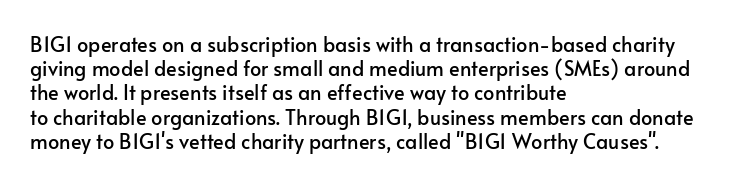
If you drew a line through each stem, it would be perfectly vertical. The line texture is even and compact thanks to regular tracking. Which margin do the lines hug? The left one — the right edge is uneven. Letters rest on an invisible, unmarked baseline.
